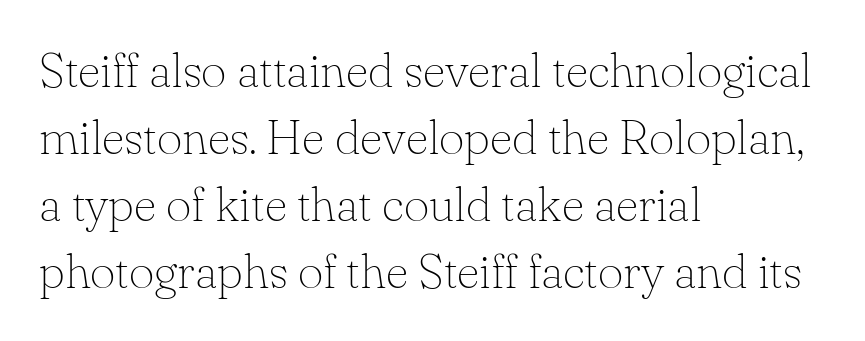
The image shows 49 px thin serif type, upright; set left-aligned, normal line spacing (1.37x), normal letter spacing, not underlined; low stroke contrast and a small x-height.
